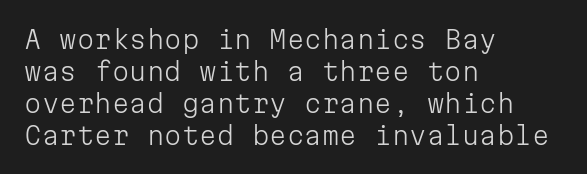
Q: Is the text bold? A: No.
Q: Is the text italic (slanted)? A: No, it is upright.
Q: Is the text underlined? A: No.
Q: How is the paragraph aligned? A: Left-aligned.
Q: Is the spacing between letters normal or unusually wide? A: Normal.
Q: Is the spacing between lines tight, normal or loose? A: Normal.
